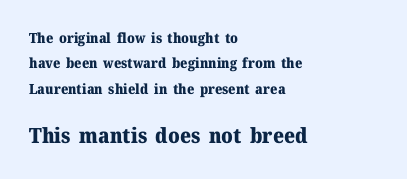
{"italic": "no", "bold": "yes", "underline": "no", "align": "left", "line_spacing_ratio": 1.81, "letter_spacing": "normal", "letter_spacing_em": 0.0, "larger_block": "second", "size_ratio": 1.5, "glyph_px": 21}
